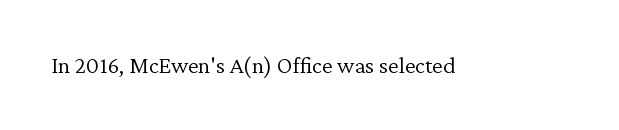
Q: Is the text bold? A: No.
Q: Is the text italic (slanted)? A: No, it is upright.
Q: Is the text underlined? A: No.
Q: Is the spacing between letters normal or unusually wide? A: Normal.
